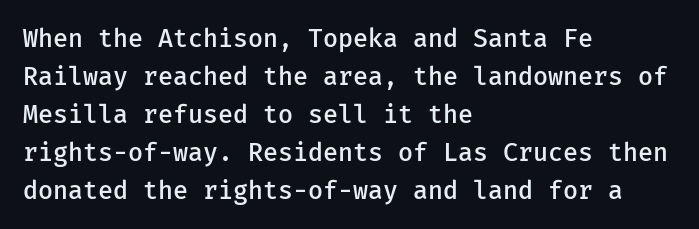
A roman cut, with each character standing at attention. The type is set solid horizontally, with unmodified tracking. These lines stack with their left ends in a neat column. Each glyph is drawn with semibold strokes, heavier than normal yet not fully bold.
